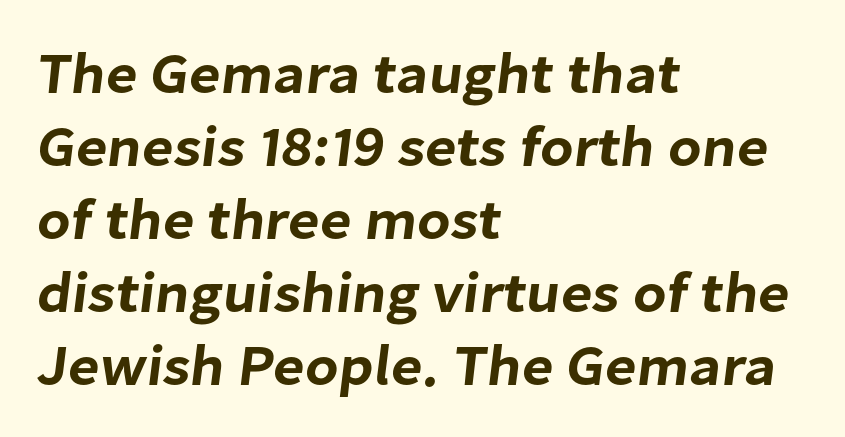
{"serif": "no", "width": "normal", "stroke_contrast": "low", "x_height": "medium", "monospaced": "no", "underline": "no", "align": "left", "line_spacing": "normal", "line_spacing_ratio": 1.26, "letter_spacing": "normal", "letter_spacing_em": 0.0, "glyph_px": 58}
